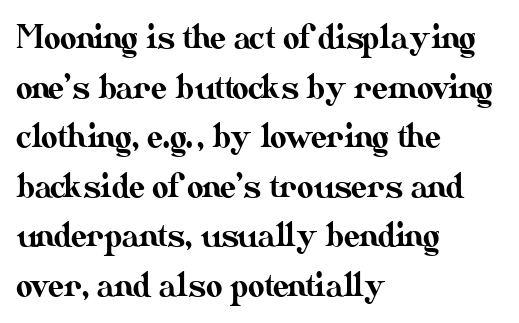
{"italic": "no", "width": "normal", "stroke_contrast": "medium", "x_height": "small", "monospaced": "no", "underline": "no", "align": "left", "line_spacing": "normal", "line_spacing_ratio": 1.55, "letter_spacing": "normal", "letter_spacing_em": 0.0, "glyph_px": 32}
